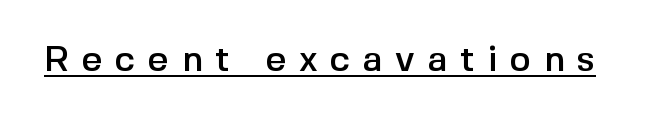
{"serif": "no", "italic": "no", "width": "normal", "x_height": "medium", "monospaced": "no", "underline": "yes", "letter_spacing": "wide", "letter_spacing_em": 0.35, "glyph_px": 36}
